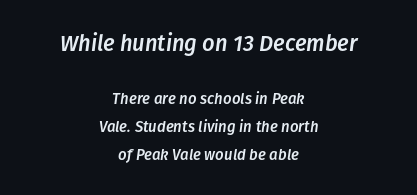
The letters are slanted; this is an italic face. Teacher's note: observe the equal gaps on both sides — that is centered alignment. Anything drawn beneath the words? Only blank space. The rendering keeps characters at their native spacing. The block sitting higher on the canvas is the one with enlarged characters.
